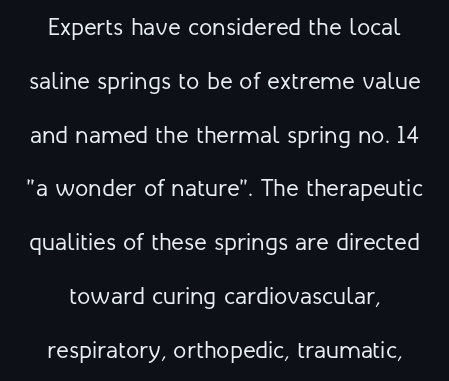
{"italic": "no", "bold": "no", "underline": "no", "line_spacing": "loose", "line_spacing_ratio": 2.24, "letter_spacing": "normal", "letter_spacing_em": 0.0, "glyph_px": 24}
